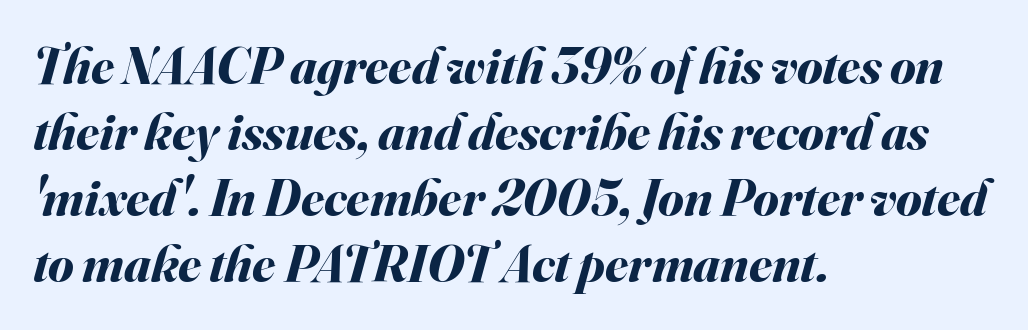
{"italic": "yes", "lean": "right", "slant_degrees": 16, "bold": "yes", "weight": "bold", "width": "normal", "stroke_contrast": "medium", "x_height": "small", "monospaced": "no", "underline": "no", "align": "left", "line_spacing": "normal", "line_spacing_ratio": 1.27, "letter_spacing": "normal", "letter_spacing_em": 0.0, "glyph_px": 52}
